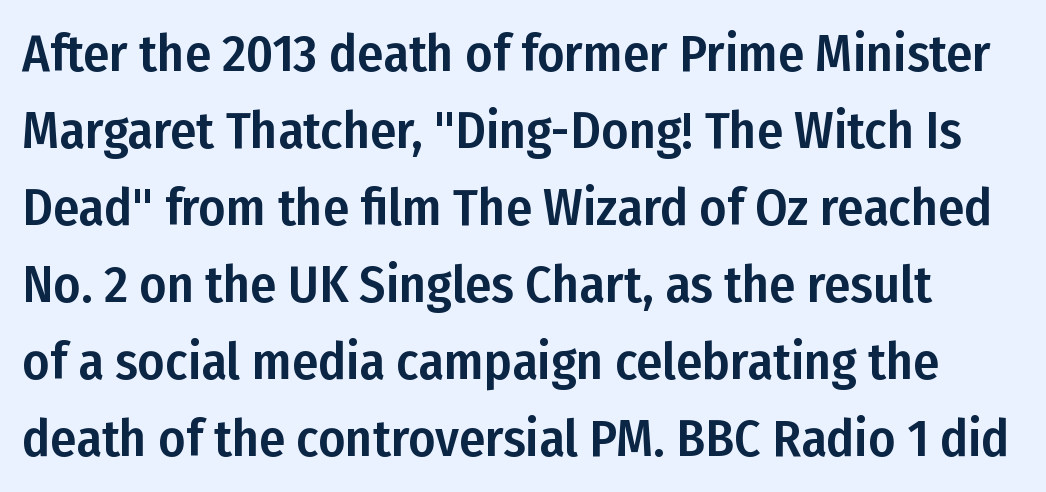
Q: Is the text italic (slanted)? A: No, it is upright.
Q: Is the typeface a serif or a sans-serif typeface? A: Sans-serif.
Q: Is the text underlined? A: No.
Q: Is the spacing between letters normal or unusually wide? A: Normal.
Q: Is the spacing between lines tight, normal or loose? A: Normal.
Q: Width (condensed, normal, or wide)? A: Condensed.
Q: Stroke contrast? A: Low.
Q: x-height? A: Medium.
Q: Monospaced? A: No.
